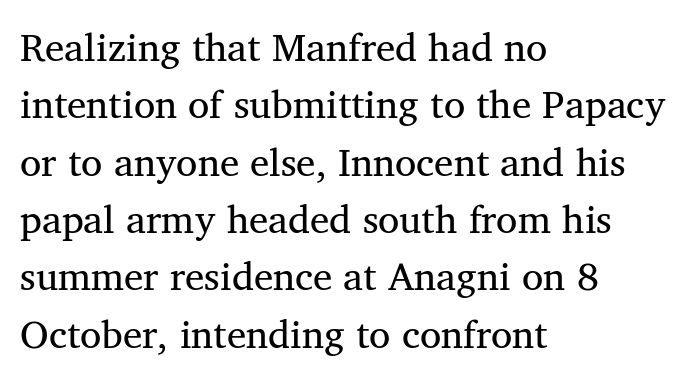
Q: Is the text bold? A: No.
Q: Is the text italic (slanted)? A: No, it is upright.
Q: Is the typeface a serif or a sans-serif typeface? A: Serif.
Q: Is the text underlined? A: No.
Q: How is the paragraph aligned? A: Left-aligned.
Q: Is the spacing between letters normal or unusually wide? A: Normal.
Q: Is the spacing between lines tight, normal or loose? A: Normal.
Q: Width (condensed, normal, or wide)? A: Normal.
Q: Stroke contrast? A: Medium.
Q: x-height? A: Medium.
Q: Monospaced? A: No.
